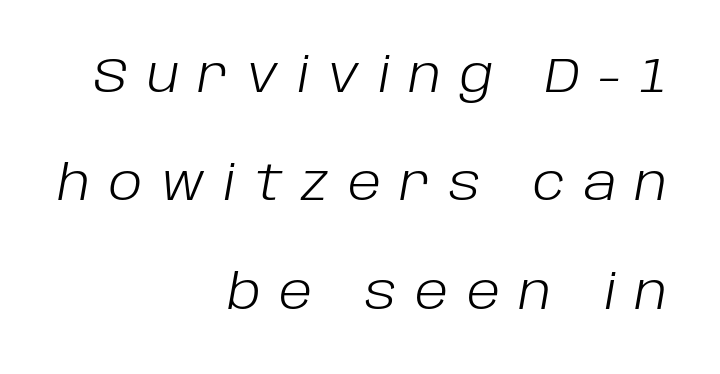
{"italic": "yes", "lean": "right", "slant_degrees": 10, "bold": "no", "weight": "light", "width": "normal", "stroke_contrast": "low", "x_height": "large", "monospaced": "no", "underline": "no", "align": "right", "line_spacing": "loose", "line_spacing_ratio": 2.26, "letter_spacing": "wide", "letter_spacing_em": 0.39, "glyph_px": 48}
